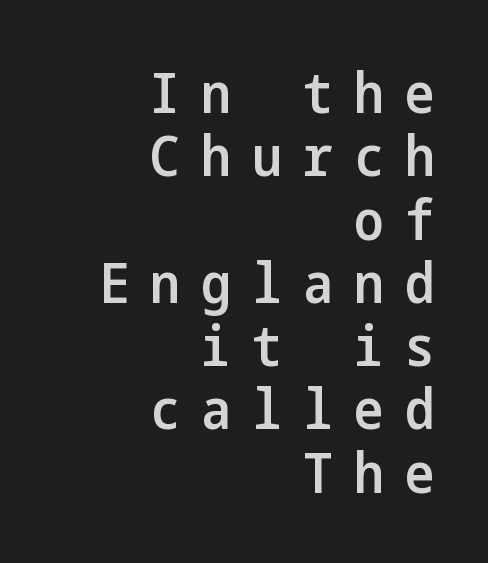
Q: Is the text bold? A: Semi-bold.
Q: Is the text italic (slanted)? A: No, it is upright.
Q: Is the typeface a serif or a sans-serif typeface? A: Sans-serif.
Q: Is the text underlined? A: No.
Q: How is the paragraph aligned? A: Right-aligned.
Q: Is the spacing between letters normal or unusually wide? A: Unusually wide.
Q: Is the spacing between lines tight, normal or loose? A: Tight.
Q: Width (condensed, normal, or wide)? A: Condensed.
Q: Stroke contrast? A: Low.
Q: x-height? A: Medium.
